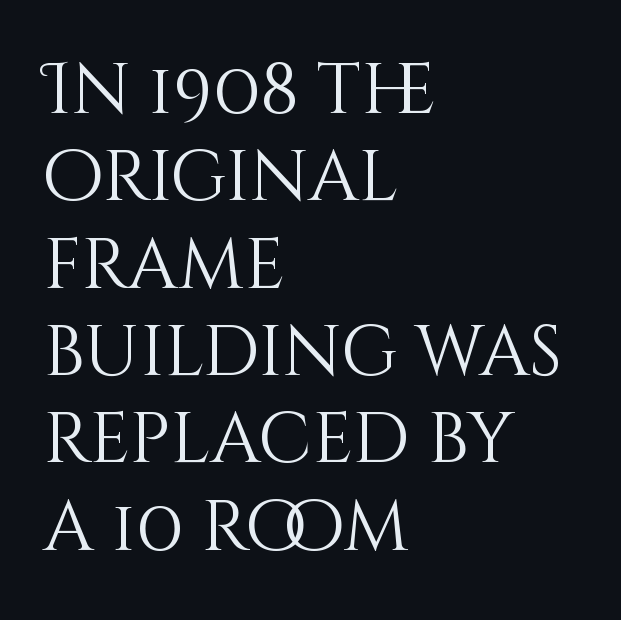
{"italic": "no", "bold": "no", "weight": "light", "width": "normal", "stroke_contrast": "medium", "x_height": "large", "monospaced": "no", "underline": "no", "align": "left", "line_spacing_ratio": 1.23, "letter_spacing": "normal", "letter_spacing_em": 0.0, "glyph_px": 71}
